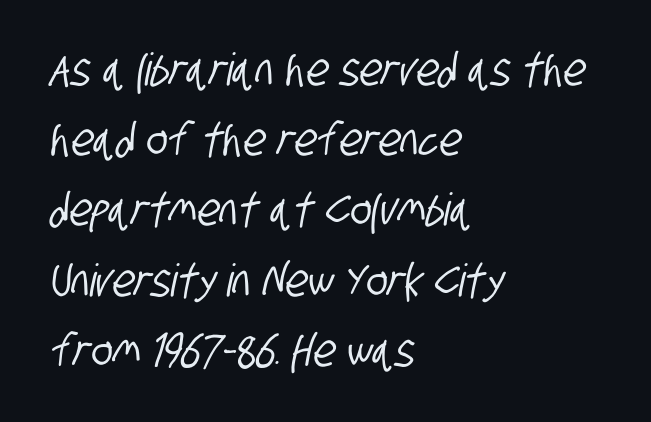
The image shows 45 px condensed sans-serif type; set left-aligned, normal line spacing (1.56x), normal letter spacing, not underlined; low stroke contrast and a large x-height.
